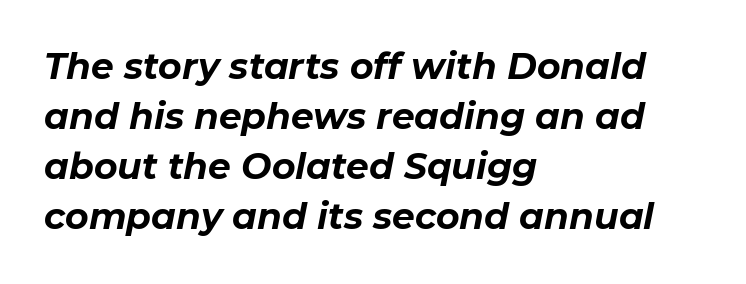
Q: Is the text bold? A: Yes.
Q: Is the text italic (slanted)? A: Yes, it leans right by about 11 degrees.
Q: Is the text underlined? A: No.
Q: How is the paragraph aligned? A: Left-aligned.
Q: Is the spacing between letters normal or unusually wide? A: Normal.
Q: Is the spacing between lines tight, normal or loose? A: Normal.
Q: Width (condensed, normal, or wide)? A: Normal.
Q: Stroke contrast? A: Low.
Q: x-height? A: Medium.
Q: Monospaced? A: No.
